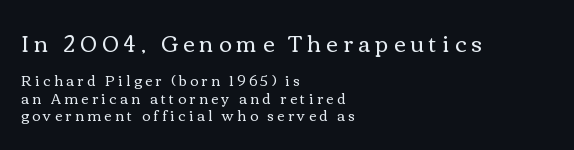
The image shows 22 px text type, upright; set left-aligned, normal line spacing (1.25x), unusually wide letter spacing (+0.25 em), not underlined; the first (top) block is 1.57x larger.
